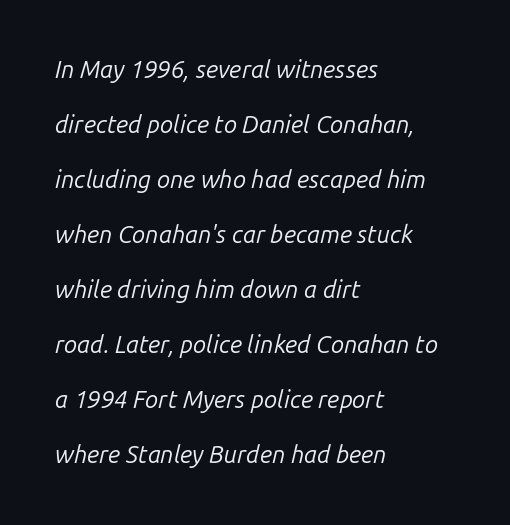
Weight: regular or lighter. Italic: yes, the glyphs are oblique. Here the glyphs are tracked normally, forming tight word shapes. Nobody drew a line under any word here. Line spacing here is loose. Leftover space on each line is placed entirely after the last word.
